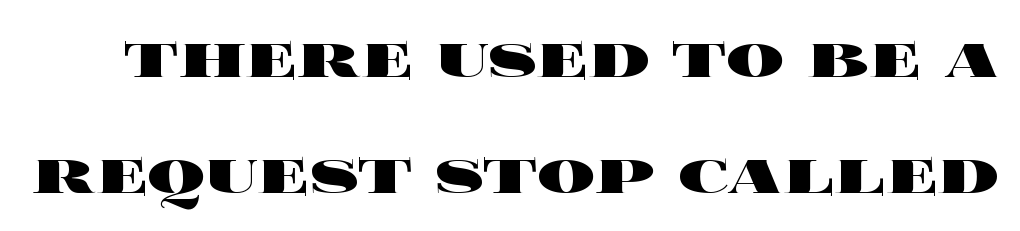
The image shows 72 px heavy, wide type, upright; set normal line spacing (1.61x), normal letter spacing, not underlined; a large x-height.
